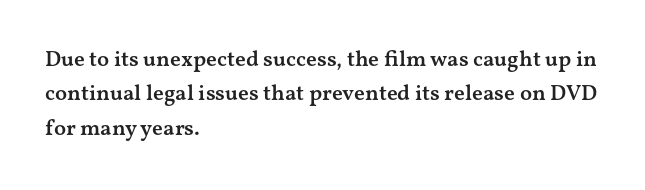
The lines in this sample share a left origin and differ only in where they stop. Firm but not heavy-handed strokes: this text is semibold. A typesetter would call this leading conventional body-copy spacing. Decoration check: the copy has no underline. There is no visible air inserted between adjacent glyphs. Ordinary non-slanted type is in use.
